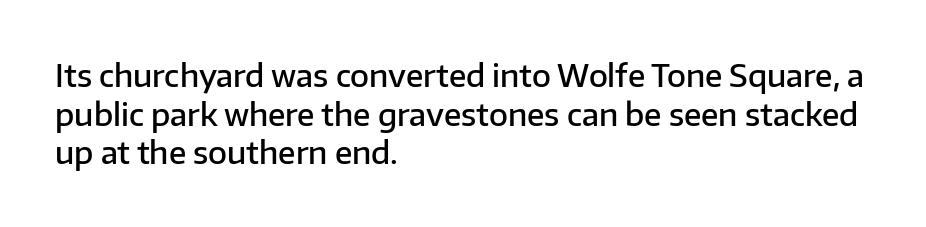
{"serif": "no", "italic": "no", "bold": "semi", "weight": "semibold", "width": "normal", "stroke_contrast": "low", "x_height": "medium", "monospaced": "no", "underline": "no", "align": "left", "line_spacing": "normal", "line_spacing_ratio": 1.25, "letter_spacing": "normal", "letter_spacing_em": 0.0, "glyph_px": 31}
